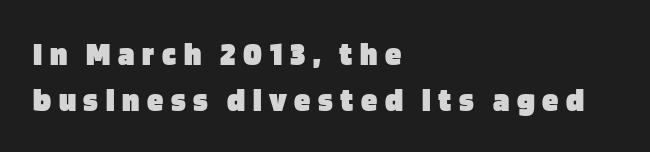
{"serif": "no", "italic": "no", "bold": "yes", "weight": "heavy", "width": "normal", "stroke_contrast": "low", "x_height": "large", "monospaced": "no", "underline": "no", "align": "left", "line_spacing": "normal", "line_spacing_ratio": 1.38, "letter_spacing": "wide", "letter_spacing_em": 0.23, "glyph_px": 33}
